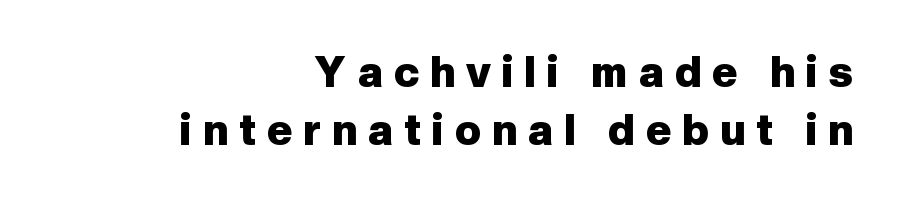
The image shows 43 px heavy sans-serif type, upright; set right-aligned, normal line spacing (1.36x), unusually wide letter spacing (+0.26 em), not underlined; low stroke contrast and a medium x-height.
